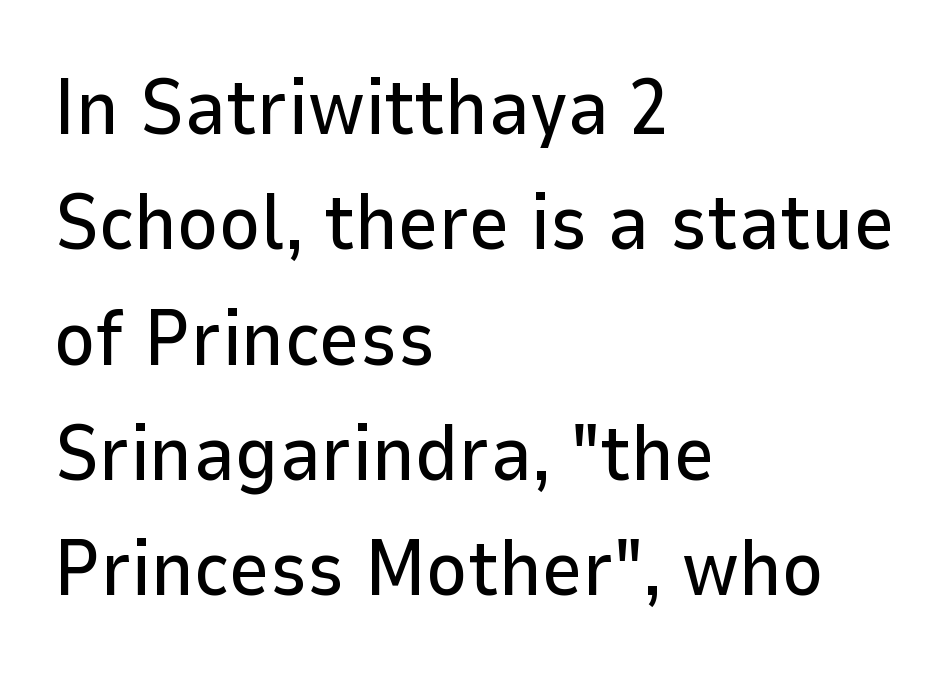
The image shows 79 px sans-serif type, upright; set left-aligned, normal line spacing (1.46x), normal letter spacing, not underlined; low stroke contrast and a medium x-height.
